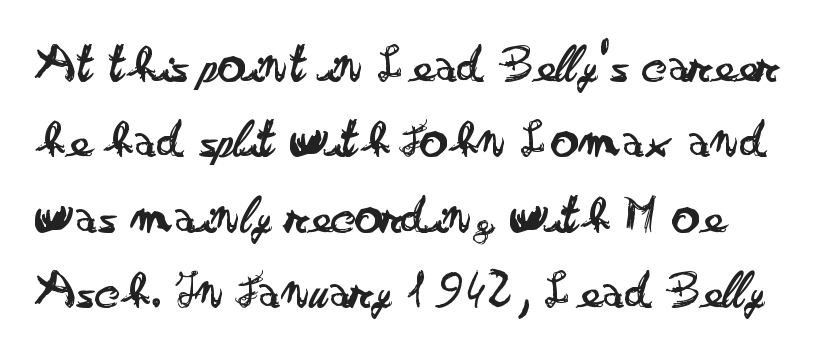
The image shows 55 px regular-weight, wide sans-serif type, upright; set normal line spacing (1.37x), normal letter spacing, not underlined; low stroke contrast and a small x-height.
